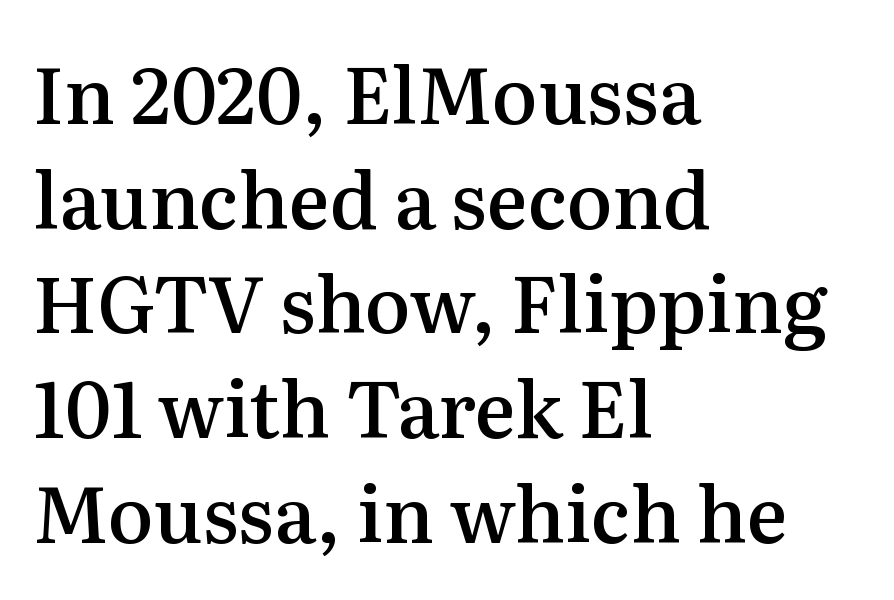
Q: Is the text bold? A: Semi-bold.
Q: Is the text italic (slanted)? A: No, it is upright.
Q: Is the typeface a serif or a sans-serif typeface? A: Serif.
Q: Is the text underlined? A: No.
Q: How is the paragraph aligned? A: Left-aligned.
Q: Is the spacing between letters normal or unusually wide? A: Normal.
Q: Is the spacing between lines tight, normal or loose? A: Normal.
Q: Width (condensed, normal, or wide)? A: Normal.
Q: Stroke contrast? A: Medium.
Q: x-height? A: Medium.
Q: Monospaced? A: No.
